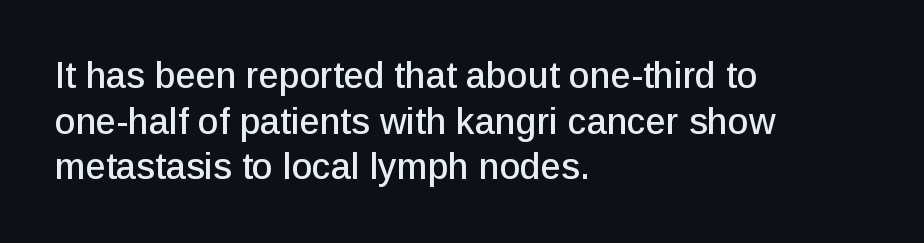
Q: Is the text italic (slanted)? A: No, it is upright.
Q: Is the typeface a serif or a sans-serif typeface? A: Sans-serif.
Q: Is the text underlined? A: No.
Q: How is the paragraph aligned? A: Left-aligned.
Q: Is the spacing between letters normal or unusually wide? A: Normal.
Q: Is the spacing between lines tight, normal or loose? A: Normal.
Q: Width (condensed, normal, or wide)? A: Normal.
Q: Stroke contrast? A: Low.
Q: x-height? A: Medium.
Q: Monospaced? A: No.
